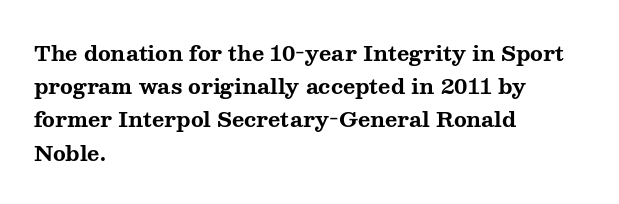
{"italic": "no", "bold": "yes", "underline": "no", "align": "left", "line_spacing": "normal", "line_spacing_ratio": 1.58, "letter_spacing": "normal", "letter_spacing_em": 0.0, "glyph_px": 21}
